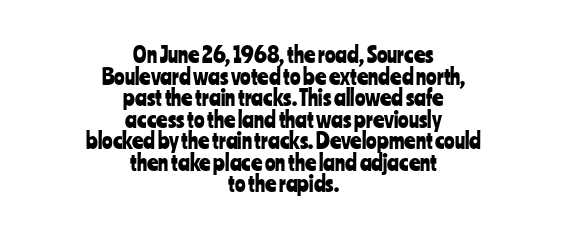
{"italic": "no", "underline": "no", "align": "center", "line_spacing": "tight", "line_spacing_ratio": 0.98, "letter_spacing": "normal", "letter_spacing_em": 0.0, "glyph_px": 22}
